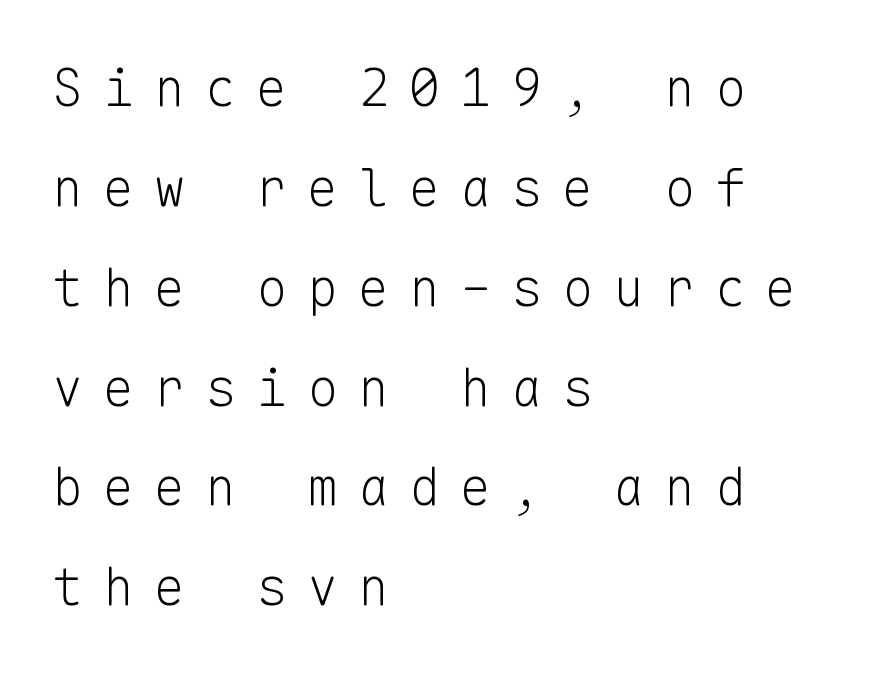
Note the uniform advance width — an 'i' takes as much space as an 'm'. Rows of type keep a wide berth in the vertical direction. Rendered with straight, roman letterforms. Does the copy run flush right? No — it runs flush left. Decoration check: the copy has no underline.
